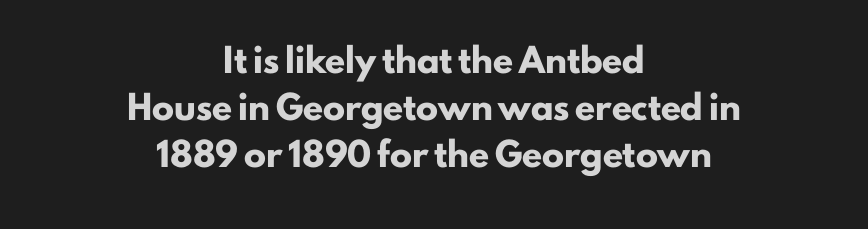
Q: Is the text bold? A: Yes.
Q: Is the text italic (slanted)? A: No, it is upright.
Q: Is the text underlined? A: No.
Q: How is the paragraph aligned? A: Centered.
Q: Is the spacing between letters normal or unusually wide? A: Normal.
Q: Is the spacing between lines tight, normal or loose? A: Loose.
